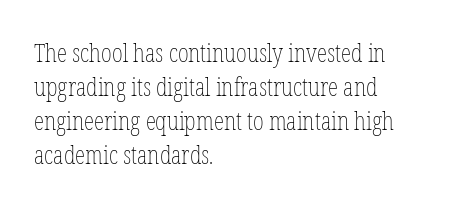
{"italic": "no", "bold": "no", "underline": "no", "align": "left", "line_spacing": "normal", "line_spacing_ratio": 1.31, "letter_spacing": "normal", "letter_spacing_em": 0.0, "glyph_px": 26}
